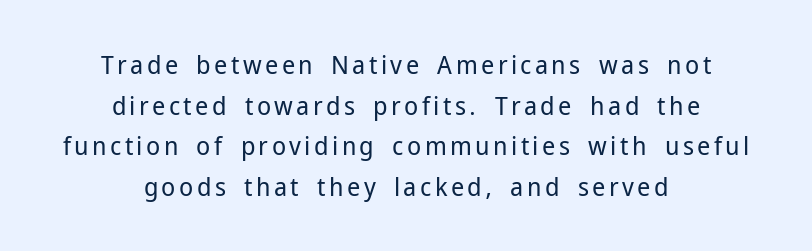
Q: Is the text bold? A: No.
Q: Is the text italic (slanted)? A: No, it is upright.
Q: Is the text underlined? A: No.
Q: How is the paragraph aligned? A: Centered.
Q: Is the spacing between lines tight, normal or loose? A: Normal.
